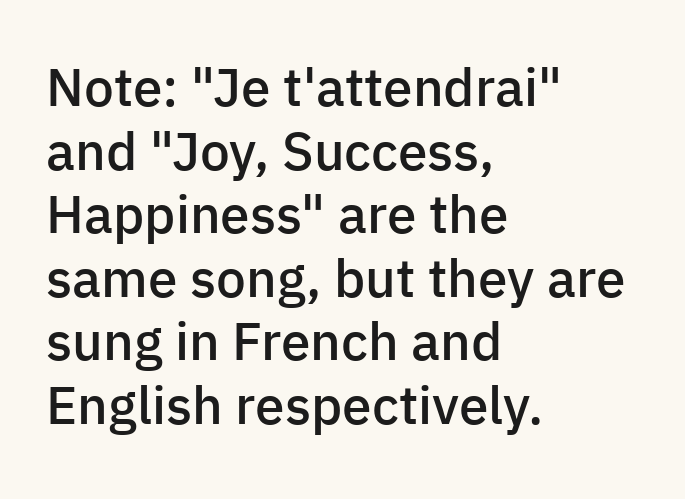
The ragged edge is on the right, which tells us the setting is flush left. Students, note that the glyphs here touch the page at normal intervals. Stroke thickness is moderately raised; the sample reads as semibold. This sample uses an upright cut, with every glyph sitting square on the baseline. The passage shown is typed in a proportional face where columns would drift.
